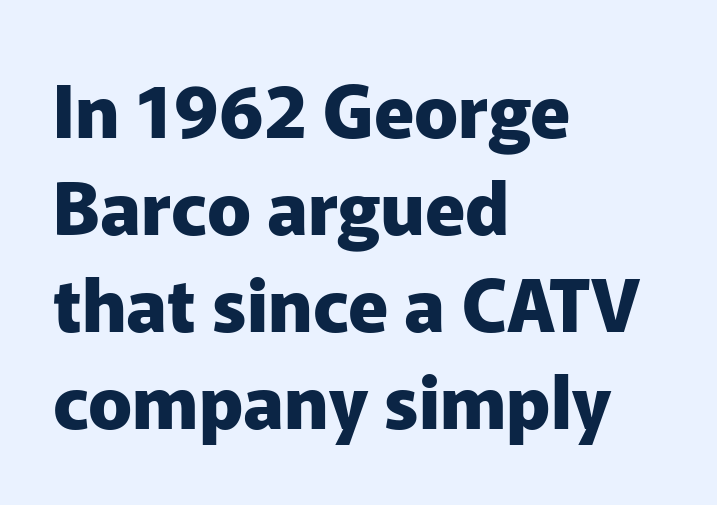
The foot of each line stays bare and open. Note: no serifs on the glyphs. Visually the block forms a straight wall on the left and a jagged coastline on the right. Rows of type keep a routine distance in the vertical direction. Chunky letters — that's bold for sure.
